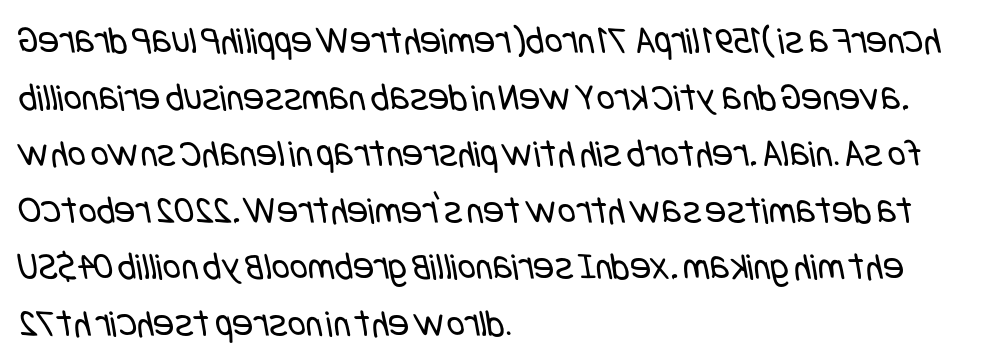
Summary of weight: not heavy and not bold. The rendering shows plain stroke endings on the letterforms — a sans-serif design. Honestly, the row spacing looks completely unremarkable. The space directly below the letters is spotless. Honestly, the letter spacing is just normal — you wouldn't notice it. In CSS terms this would be text-align: left.
